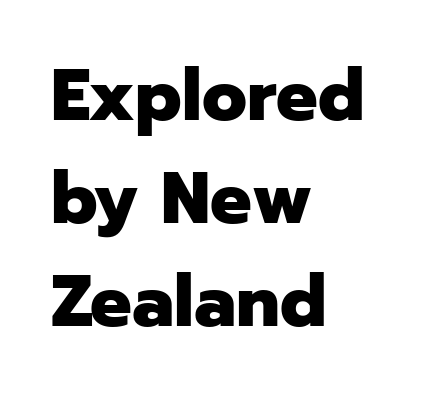
Q: Is the text bold? A: Yes.
Q: Is the text italic (slanted)? A: No, it is upright.
Q: Is the typeface a serif or a sans-serif typeface? A: Sans-serif.
Q: Is the text underlined? A: No.
Q: How is the paragraph aligned? A: Left-aligned.
Q: Is the spacing between letters normal or unusually wide? A: Normal.
Q: Is the spacing between lines tight, normal or loose? A: Normal.
Q: Width (condensed, normal, or wide)? A: Normal.
Q: Stroke contrast? A: Low.
Q: x-height? A: Medium.
Q: Monospaced? A: No.
